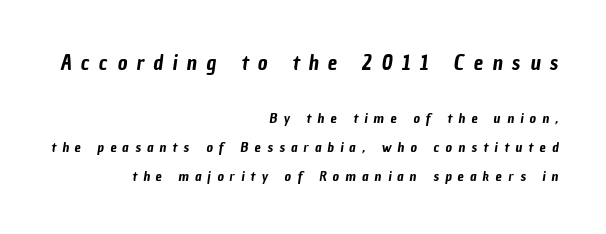
The image shows 21 px text type; set right-aligned, loose line spacing (2.06x), unusually wide letter spacing (+0.45 em), not underlined; the first (top) block is 1.5x larger.
